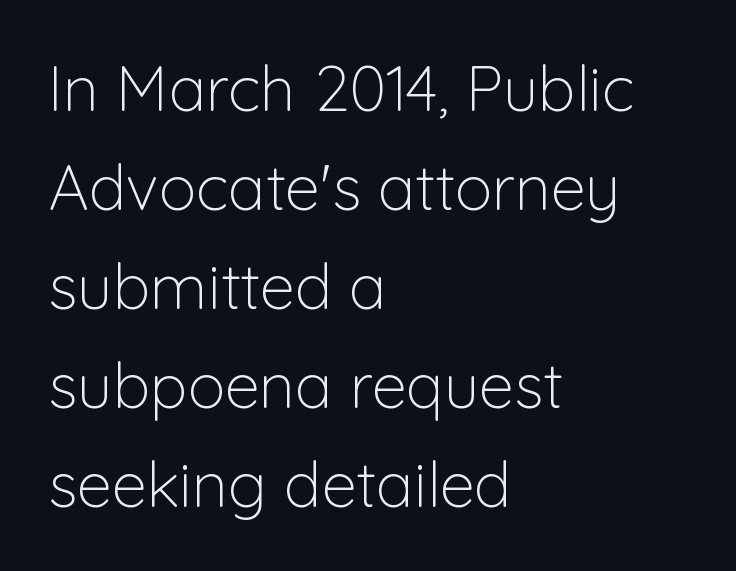
The image shows 63 px light sans-serif type, upright; set left-aligned, normal line spacing (1.57x), normal letter spacing, not underlined; low stroke contrast and a medium x-height.
